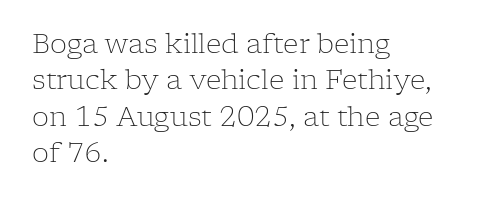
The image shows 27 px text type, upright; set left-aligned, normal line spacing (1.35x), normal letter spacing, not underlined.
